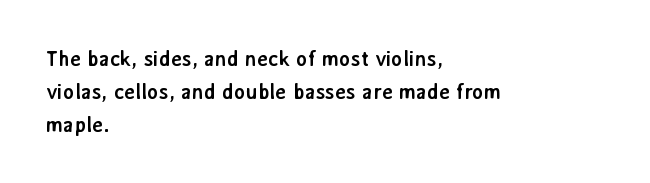
Weight check: bold — yes, fully. This rendering features lettering with no underline. This is the regular roman posture of the typeface. Is there much room between lines? A standard amount, neither cramped nor airy. No extra tracking has been applied to these lines. The rag falls on the right side of this text block.
